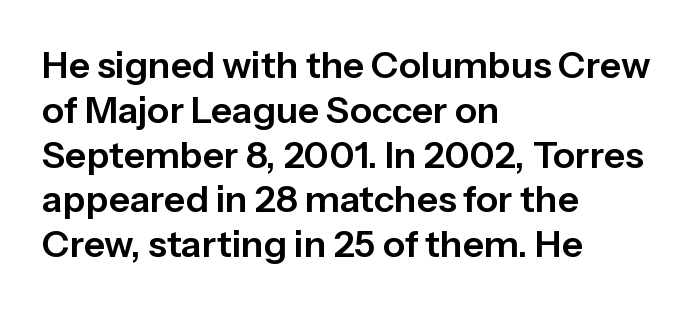
The image shows 37 px sans-serif type, upright; set left-aligned, line spacing 1.21x, normal letter spacing, not underlined; low stroke contrast and a medium x-height.
